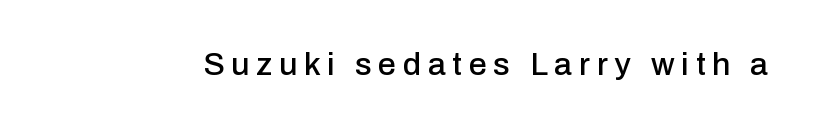
Has an underline been added? It has not. Ordinary non-slanted type is in use. The text was rendered using a sans face with plain stroke endings. Between one letter and the next there's a generous, obvious gap. The passage shown is typed in a proportional face where columns would drift.
